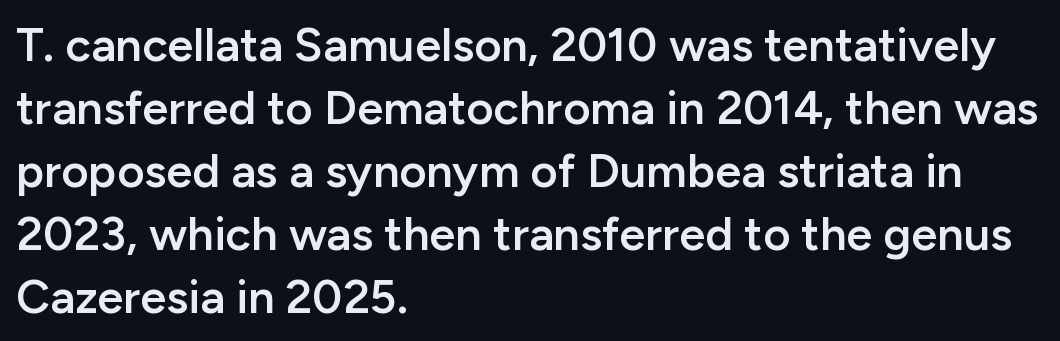
The lines in this sample share a left origin and differ only in where they stop. Characters follow at the spacing the type designer built in. Look at the bottom of the vertical strokes: they stop flat, with no serifs. Words float on clear page, feet unadorned.
